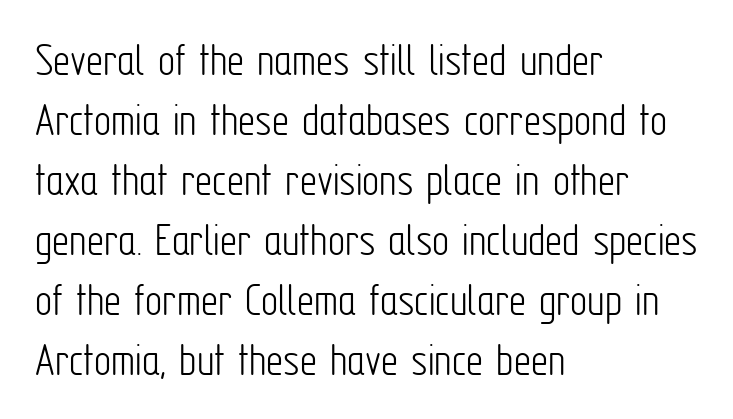
The characters are drawn with everyday or finer stroke widths. Letter spacing: default. Reading down the column, the eye jumps a familiar distance to each next line. Leftover space on each line is placed entirely after the last word. The characters display no serif detailing; their extremities are plain. Is there any slant? The stems are plumb.
